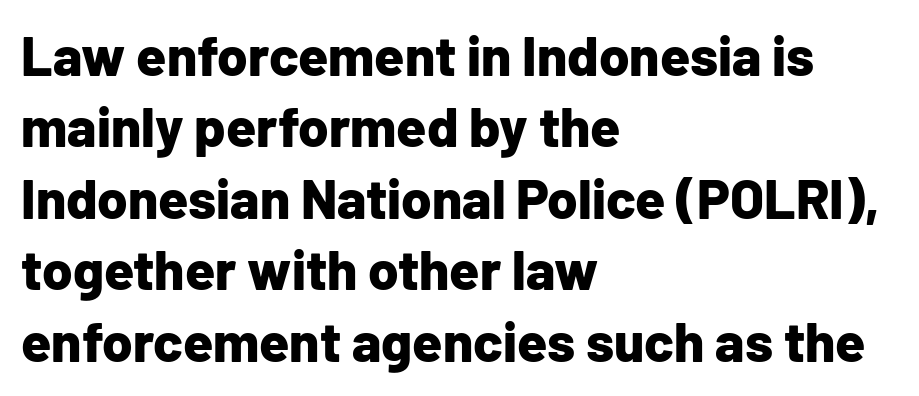
Q: Is the text bold? A: Yes.
Q: Is the text italic (slanted)? A: No, it is upright.
Q: Is the typeface a serif or a sans-serif typeface? A: Sans-serif.
Q: Is the text underlined? A: No.
Q: How is the paragraph aligned? A: Left-aligned.
Q: Is the spacing between letters normal or unusually wide? A: Normal.
Q: Is the spacing between lines tight, normal or loose? A: Normal.
Q: Width (condensed, normal, or wide)? A: Normal.
Q: Stroke contrast? A: Low.
Q: x-height? A: Medium.
Q: Monospaced? A: No.
